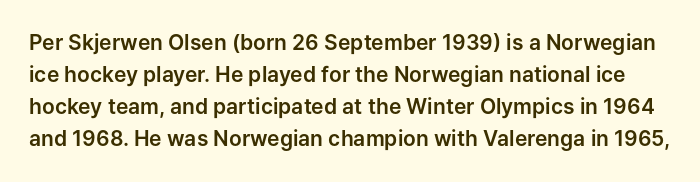
Style check: upright. The letters sit at their default tracking, neither squeezed nor spread. Glance below the letters and you will spot only blank space. If you measured baseline to baseline, you'd find a middling distance.
